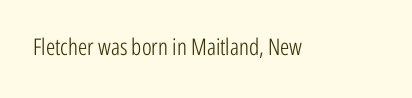
The type is set solid horizontally, with unmodified tracking. Words float on clear page, feet unadorned. A quiet, ordinary-to-light weight characterises the typeface. The type sits square on the baseline with zero lean.
